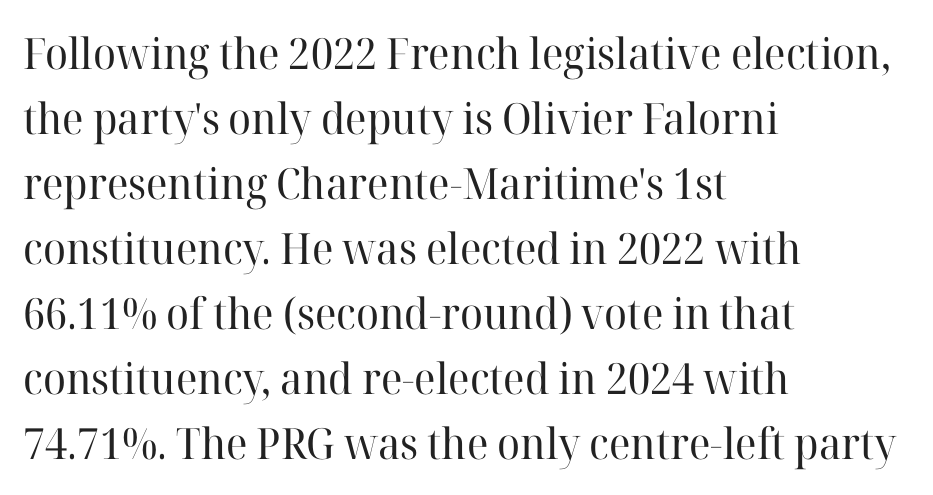
Q: Is the text bold? A: No.
Q: Is the text italic (slanted)? A: No, it is upright.
Q: Is the typeface a serif or a sans-serif typeface? A: Serif.
Q: Is the text underlined? A: No.
Q: How is the paragraph aligned? A: Left-aligned.
Q: Is the spacing between letters normal or unusually wide? A: Normal.
Q: Is the spacing between lines tight, normal or loose? A: Normal.
Q: Width (condensed, normal, or wide)? A: Normal.
Q: Stroke contrast? A: High.
Q: x-height? A: Medium.
Q: Monospaced? A: No.
